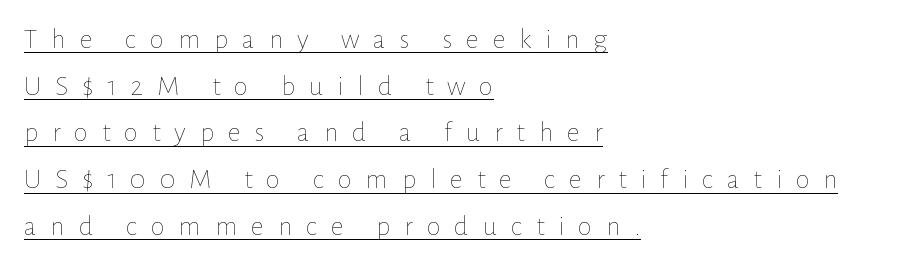
The image shows 29 px thin type, upright; set left-aligned, normal line spacing (1.61x), unusually wide letter spacing (+0.47 em), underlined; low stroke contrast and a medium x-height.
